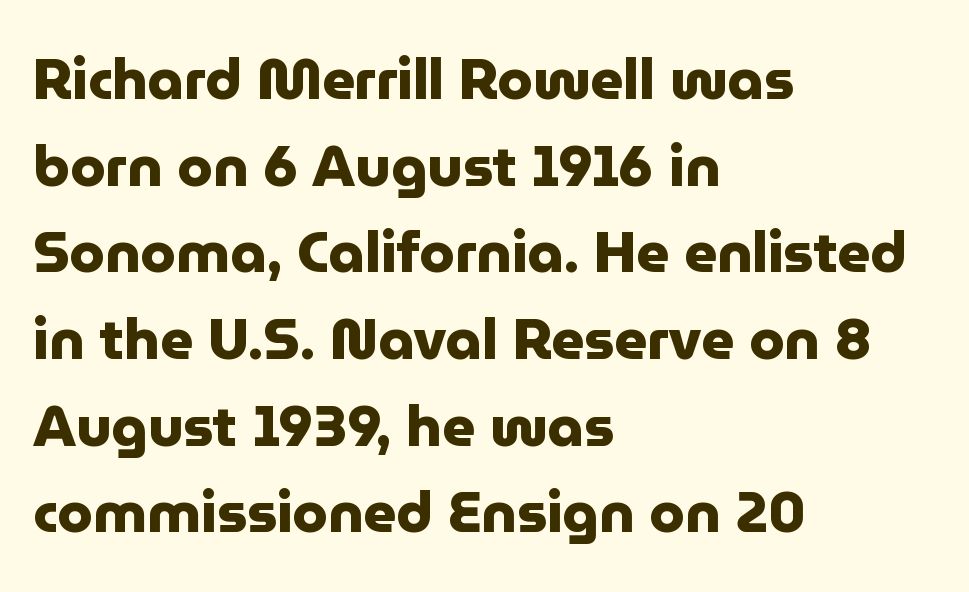
Q: Is the text bold? A: Yes.
Q: Is the text italic (slanted)? A: No, it is upright.
Q: Is the typeface a serif or a sans-serif typeface? A: Sans-serif.
Q: Is the text underlined? A: No.
Q: How is the paragraph aligned? A: Left-aligned.
Q: Is the spacing between letters normal or unusually wide? A: Normal.
Q: Is the spacing between lines tight, normal or loose? A: Normal.
Q: Width (condensed, normal, or wide)? A: Normal.
Q: Stroke contrast? A: Low.
Q: x-height? A: Medium.
Q: Monospaced? A: No.
